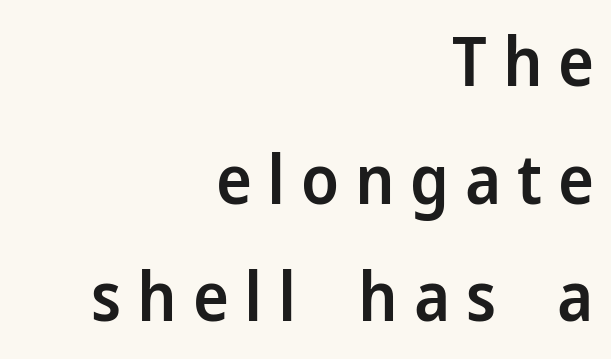
{"serif": "no", "italic": "no", "bold": "semi", "weight": "semibold", "width": "normal", "stroke_contrast": "low", "x_height": "medium", "monospaced": "no", "underline": "no", "align": "right", "line_spacing_ratio": 1.73, "letter_spacing": "wide", "letter_spacing_em": 0.23, "glyph_px": 68}
